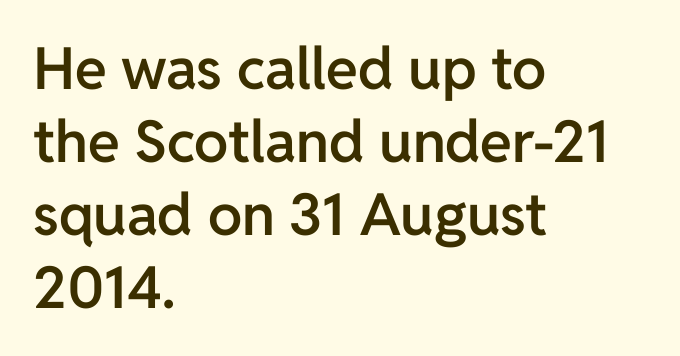
Q: Is the text bold? A: Semi-bold.
Q: Is the text italic (slanted)? A: No, it is upright.
Q: Is the typeface a serif or a sans-serif typeface? A: Sans-serif.
Q: Is the text underlined? A: No.
Q: How is the paragraph aligned? A: Left-aligned.
Q: Is the spacing between letters normal or unusually wide? A: Normal.
Q: Is the spacing between lines tight, normal or loose? A: Normal.
Q: Width (condensed, normal, or wide)? A: Normal.
Q: Stroke contrast? A: Low.
Q: x-height? A: Medium.
Q: Monospaced? A: No.
